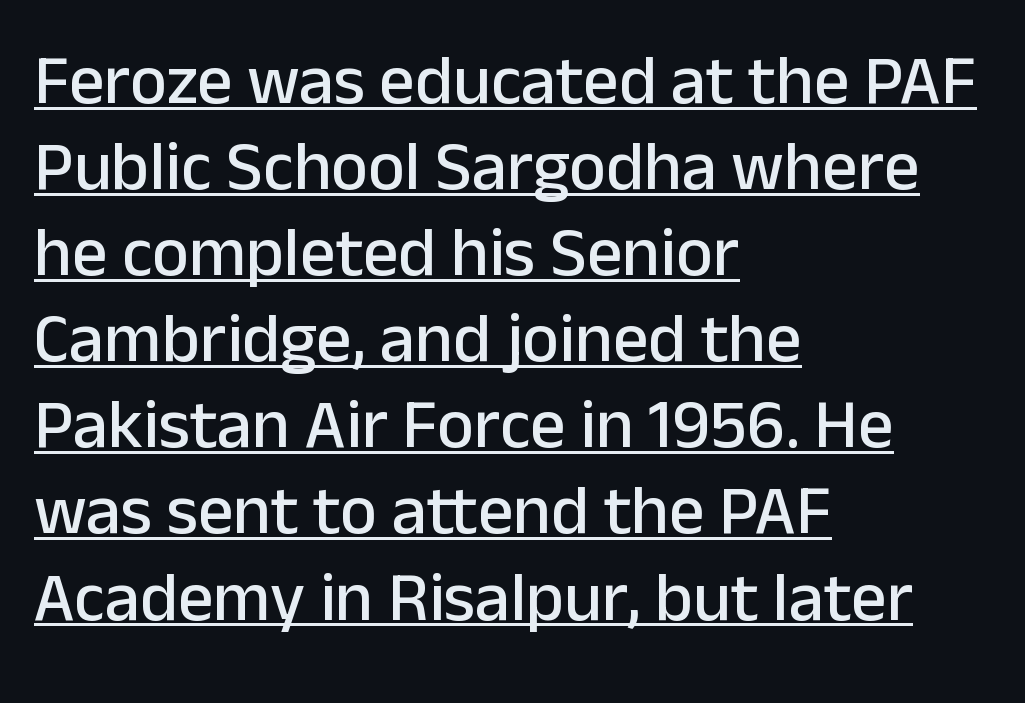
Q: Is the text italic (slanted)? A: No, it is upright.
Q: Is the typeface a serif or a sans-serif typeface? A: Sans-serif.
Q: Is the text underlined? A: Yes.
Q: How is the paragraph aligned? A: Left-aligned.
Q: Is the spacing between letters normal or unusually wide? A: Normal.
Q: Width (condensed, normal, or wide)? A: Normal.
Q: Stroke contrast? A: Low.
Q: x-height? A: Medium.
Q: Monospaced? A: No.
